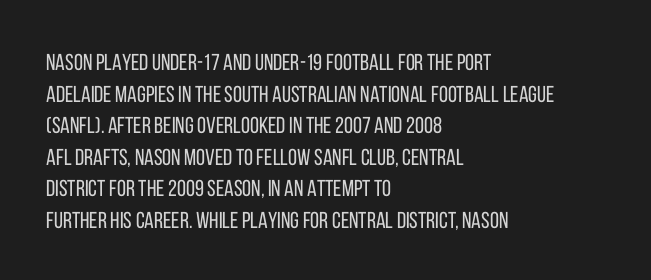
The image shows 23 px text type, upright; set left-aligned, normal line spacing (1.37x), normal letter spacing, not underlined.
